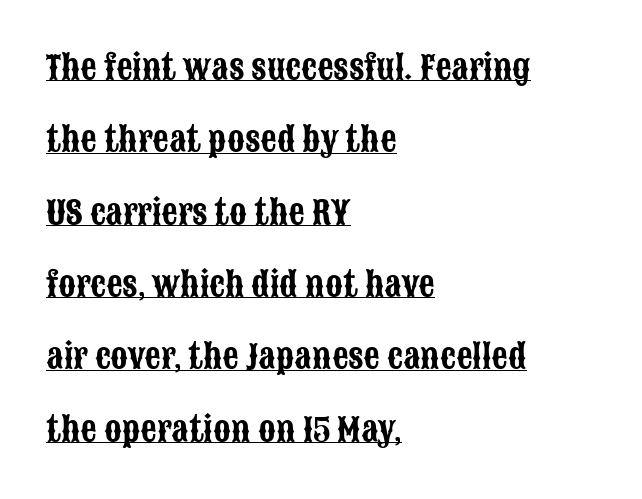
The image shows 32 px condensed sans-serif type, upright; set left-aligned, loose line spacing (2.26x), normal letter spacing, underlined; low stroke contrast and a large x-height.
